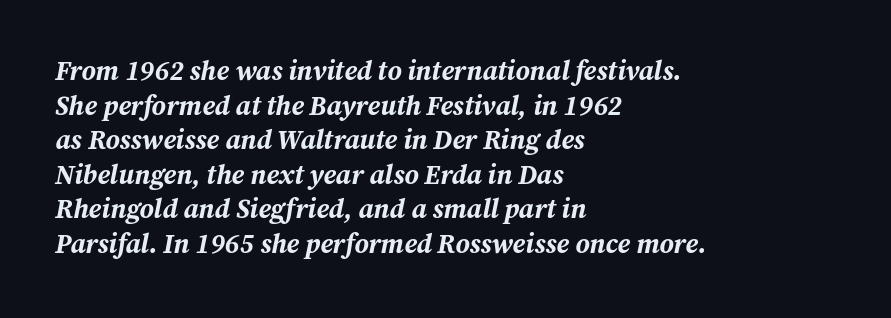
Q: Is the text bold? A: Yes.
Q: Is the text italic (slanted)? A: Yes, it leans right by about 12 degrees.
Q: Is the text underlined? A: No.
Q: How is the paragraph aligned? A: Left-aligned.
Q: Is the spacing between letters normal or unusually wide? A: Normal.
Q: Is the spacing between lines tight, normal or loose? A: Normal.
